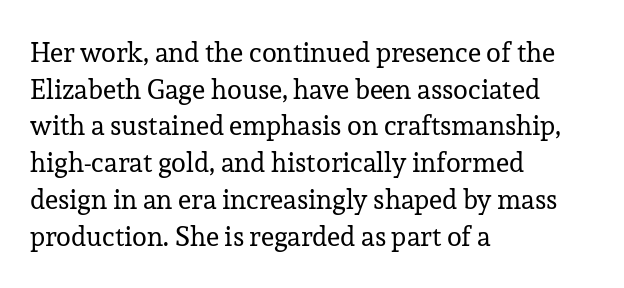
The image shows 27 px text type, upright; set left-aligned, normal line spacing (1.36x), normal letter spacing, not underlined.
